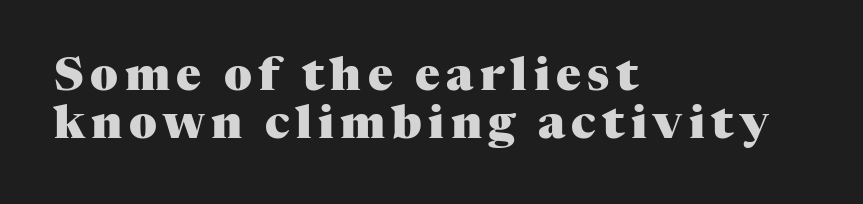
Q: Is the text bold? A: Yes.
Q: Is the text italic (slanted)? A: No, it is upright.
Q: Is the typeface a serif or a sans-serif typeface? A: Serif.
Q: Is the text underlined? A: No.
Q: How is the paragraph aligned? A: Left-aligned.
Q: Is the spacing between lines tight, normal or loose? A: Tight.
Q: Width (condensed, normal, or wide)? A: Normal.
Q: Stroke contrast? A: Medium.
Q: x-height? A: Medium.
Q: Monospaced? A: No.
